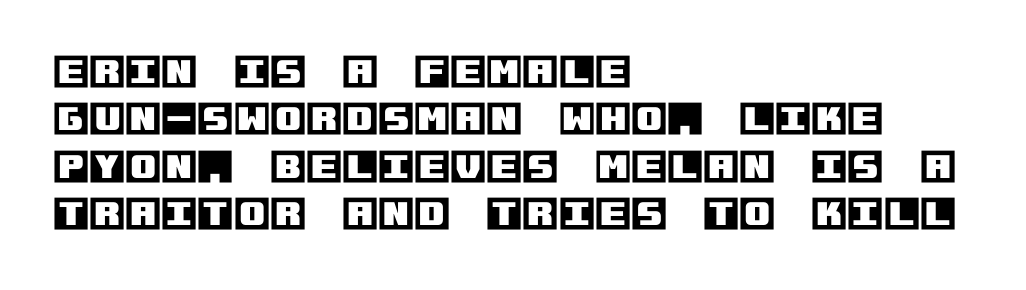
{"italic": "no", "width": "normal", "x_height": "large", "underline": "no", "align": "left", "line_spacing": "normal", "line_spacing_ratio": 1.28, "letter_spacing": "normal", "letter_spacing_em": 0.0, "glyph_px": 37}
